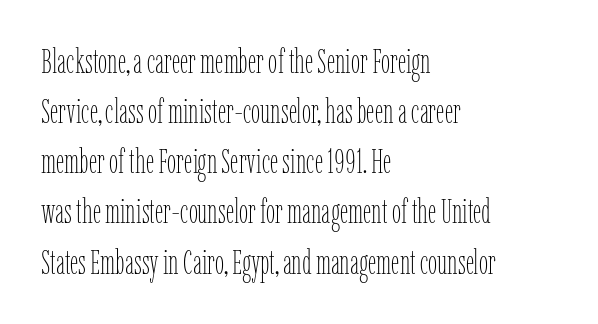
{"italic": "no", "bold": "no", "weight": "thin", "width": "condensed", "stroke_contrast": "low", "x_height": "medium", "monospaced": "no", "underline": "no", "align": "left", "line_spacing": "normal", "line_spacing_ratio": 1.52, "letter_spacing": "normal", "letter_spacing_em": 0.0, "glyph_px": 33}
